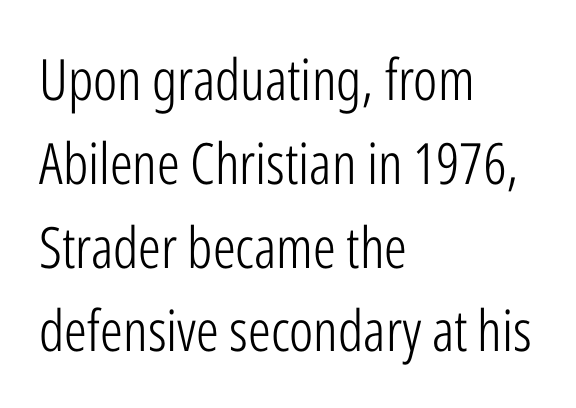
Descender tails drop into unmarked territory. This is roman type, the default non-slanted kind. No feet cap the strokes, marking this as sans-serif type. Teacher's note: observe the even left margin — that is flush-left alignment. The horizontal fit of the characters is conventional and even.
